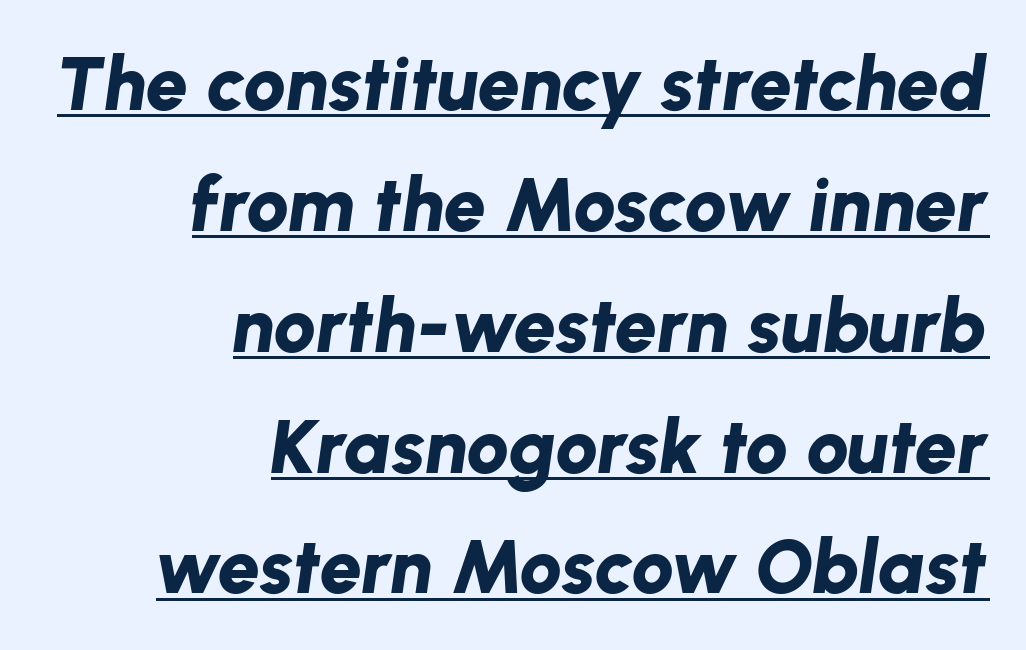
Observe the ordinary spacing: letters are neighbours, not strangers. Proportional: the letters do not fall into vertical columns. The rag falls on the left side of this text block. In terms of posture, this sample is oblique. Every word sits above its own underline.
